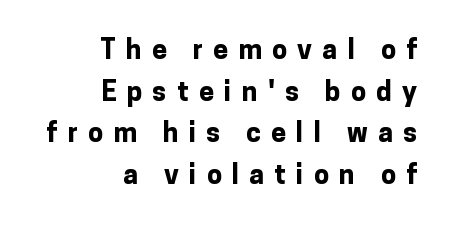
The image shows 27 px bold type, upright; set right-aligned, normal line spacing (1.54x), unusually wide letter spacing (+0.38 em), not underlined.
